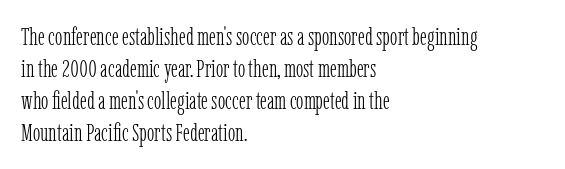
The image shows 25 px text type, upright; set left-aligned, normal line spacing (1.28x), normal letter spacing, not underlined.
